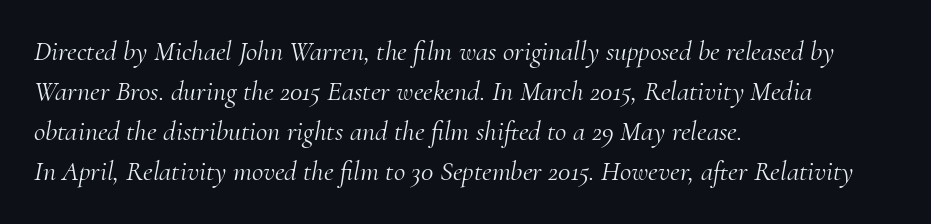
Q: Is the text bold? A: No.
Q: Is the text italic (slanted)? A: Yes, it leans right by about 10 degrees.
Q: Is the typeface a serif or a sans-serif typeface? A: Serif.
Q: Is the text underlined? A: No.
Q: How is the paragraph aligned? A: Left-aligned.
Q: Is the spacing between letters normal or unusually wide? A: Normal.
Q: Is the spacing between lines tight, normal or loose? A: Normal.
Q: Width (condensed, normal, or wide)? A: Normal.
Q: Stroke contrast? A: Medium.
Q: x-height? A: Small.
Q: Monospaced? A: No.
